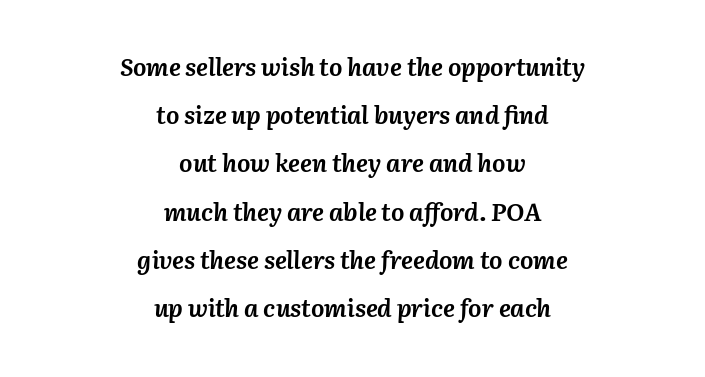
Q: Is the text bold? A: Yes.
Q: Is the text italic (slanted)? A: Yes, it leans right by about 3 degrees.
Q: Is the text underlined? A: No.
Q: How is the paragraph aligned? A: Centered.
Q: Is the spacing between letters normal or unusually wide? A: Normal.
Q: Is the spacing between lines tight, normal or loose? A: Loose.
